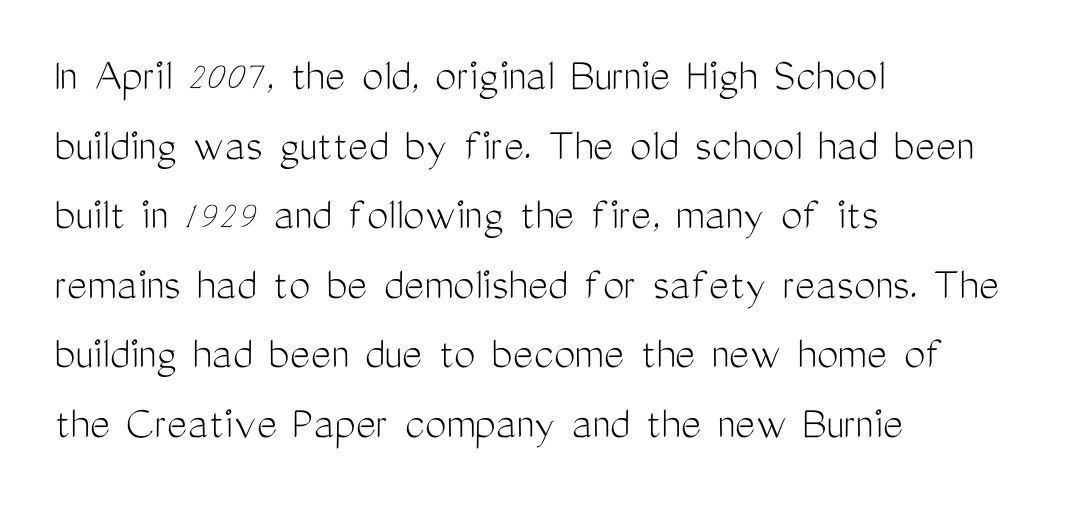
Standard letterfit; no display-style spreading of the glyphs. Has an underline been added? It has not. Successive baselines arrive at the customary interval. Looks like regular typesetting: each glyph gets only the width it needs.
